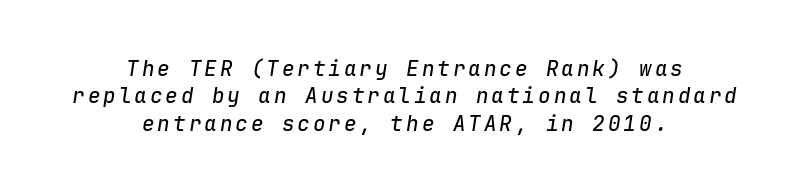
The image shows 21 px text type, italic (leaning right); set centered, normal line spacing (1.3x), not underlined.
